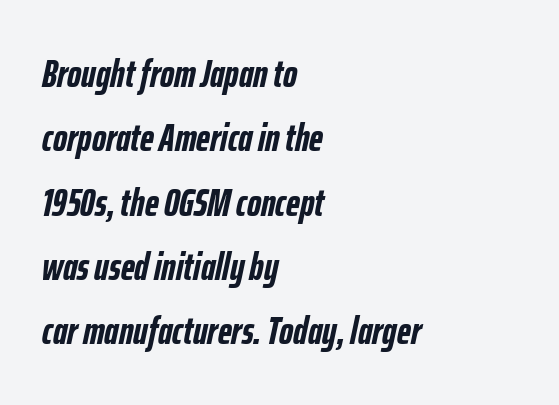
The image shows 39 px semibold, condensed type, italic (leaning right); set left-aligned, normal line spacing (1.65x), normal letter spacing, not underlined; low stroke contrast and a medium x-height.
